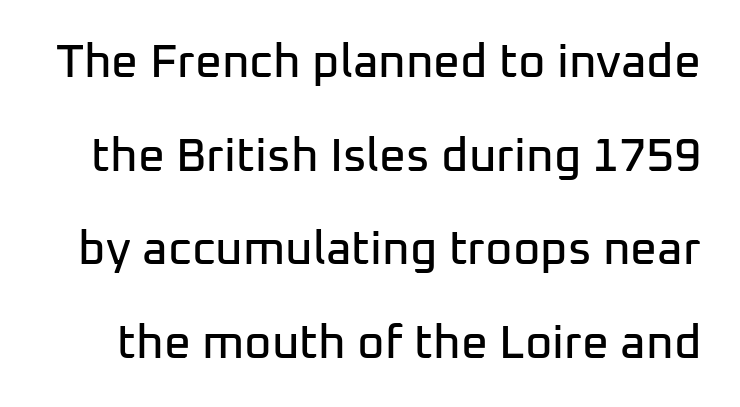
Q: Is the text italic (slanted)? A: No, it is upright.
Q: Is the typeface a serif or a sans-serif typeface? A: Sans-serif.
Q: Is the text underlined? A: No.
Q: Is the spacing between letters normal or unusually wide? A: Normal.
Q: Is the spacing between lines tight, normal or loose? A: Loose.
Q: Width (condensed, normal, or wide)? A: Normal.
Q: Stroke contrast? A: Low.
Q: x-height? A: Medium.
Q: Monospaced? A: No.
